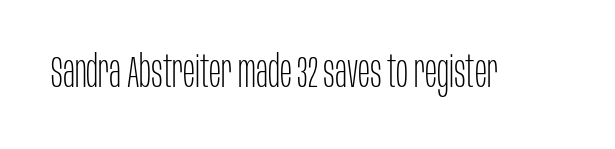
Classification — sans serif. Looks like regular typesetting: each glyph gets only the width it needs. Plain, unruled lines of type. There is no visible air inserted between adjacent glyphs.
